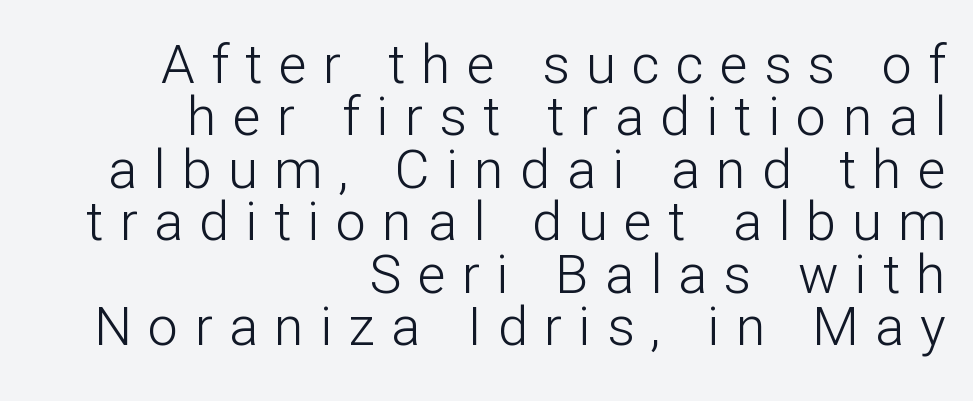
Q: Is the text bold? A: No.
Q: Is the text italic (slanted)? A: No, it is upright.
Q: Is the typeface a serif or a sans-serif typeface? A: Sans-serif.
Q: Is the text underlined? A: No.
Q: How is the paragraph aligned? A: Right-aligned.
Q: Is the spacing between letters normal or unusually wide? A: Unusually wide.
Q: Is the spacing between lines tight, normal or loose? A: Tight.
Q: Width (condensed, normal, or wide)? A: Normal.
Q: Stroke contrast? A: Low.
Q: x-height? A: Medium.
Q: Monospaced? A: No.
